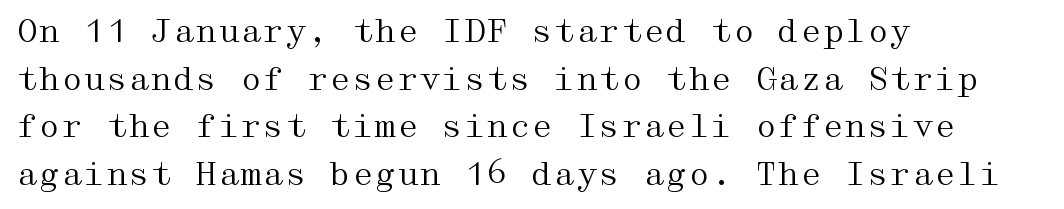
This is roman type, the default non-slanted kind. The letters carry serifs — small finishing strokes at the ends of their stems. Compared with a centered layout, this one pins lines to the left instead. A bare baseline throughout the passage. This sample uses plain, unmodified letter spacing.
